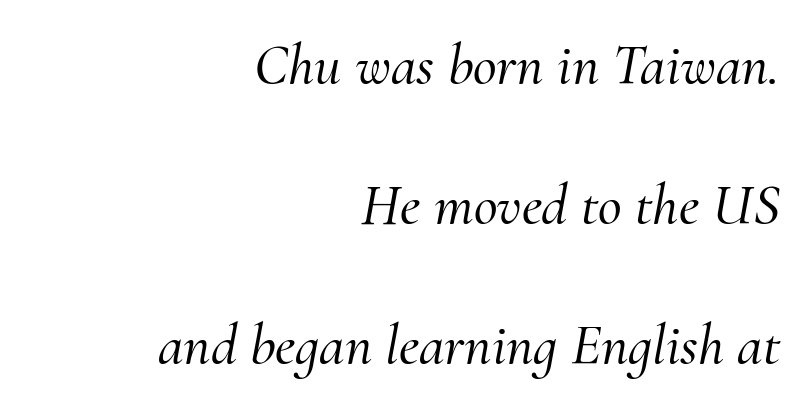
{"serif": "yes", "italic": "yes", "lean": "right", "slant_degrees": 10, "width": "normal", "stroke_contrast": "medium", "x_height": "small", "monospaced": "no", "underline": "no", "align": "right", "line_spacing": "loose", "line_spacing_ratio": 2.41, "letter_spacing": "normal", "letter_spacing_em": 0.0, "glyph_px": 58}
